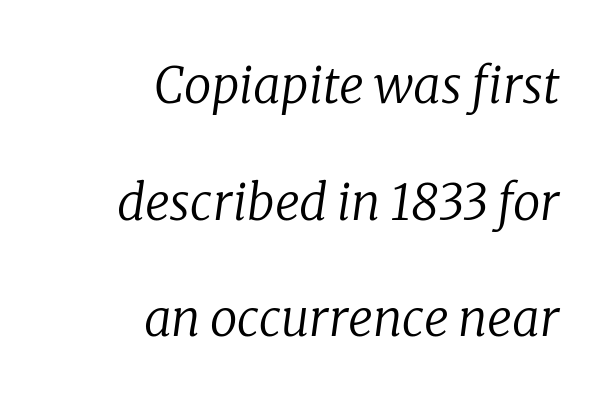
The image shows 49 px regular-weight serif type, italic (leaning right); set right-aligned, loose line spacing (2.38x), normal letter spacing, not underlined; low stroke contrast and a medium x-height.
